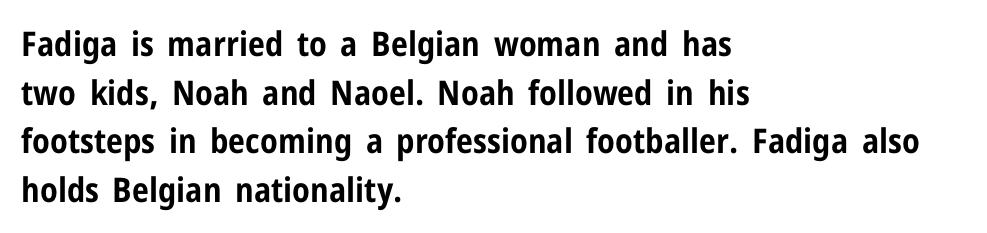
Q: Is the text bold? A: Yes.
Q: Is the text italic (slanted)? A: No, it is upright.
Q: Is the typeface a serif or a sans-serif typeface? A: Sans-serif.
Q: Is the text underlined? A: No.
Q: How is the paragraph aligned? A: Left-aligned.
Q: Is the spacing between letters normal or unusually wide? A: Normal.
Q: Is the spacing between lines tight, normal or loose? A: Normal.
Q: Width (condensed, normal, or wide)? A: Condensed.
Q: Stroke contrast? A: Low.
Q: x-height? A: Medium.
Q: Monospaced? A: No.
